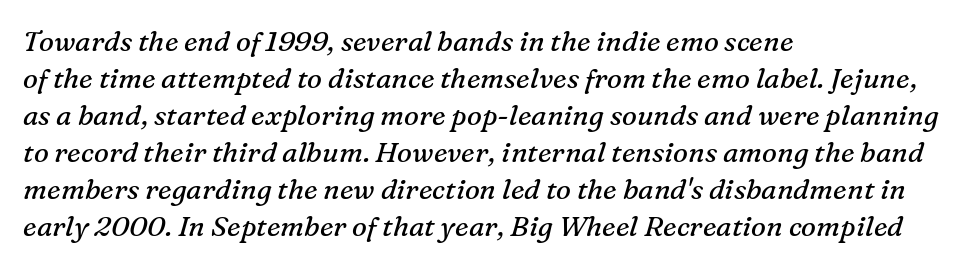
The face used here is proportionally spaced, like ordinary book or web type. Nothing heavy about these letters — not bold at all. The gaps between neighbouring characters are ordinary and unremarkable. Compared with a centered layout, this one pins lines to the left instead.
